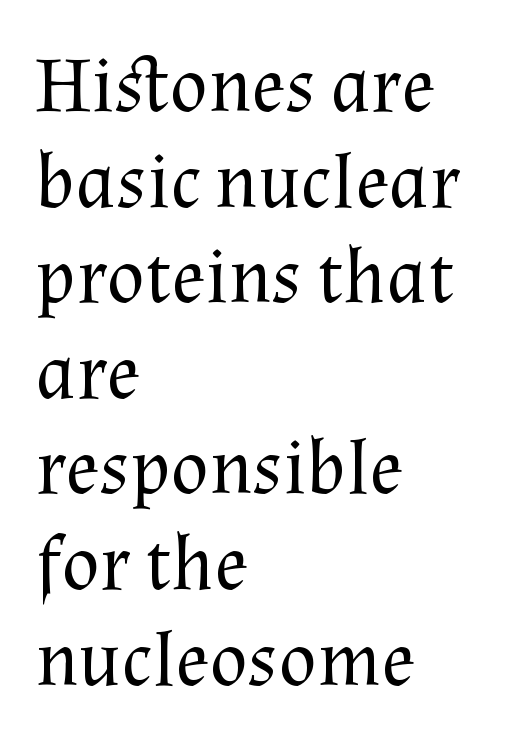
The image shows 79 px regular-weight type, upright; set left-aligned, line spacing 1.21x, normal letter spacing, not underlined; medium stroke contrast and a medium x-height.
